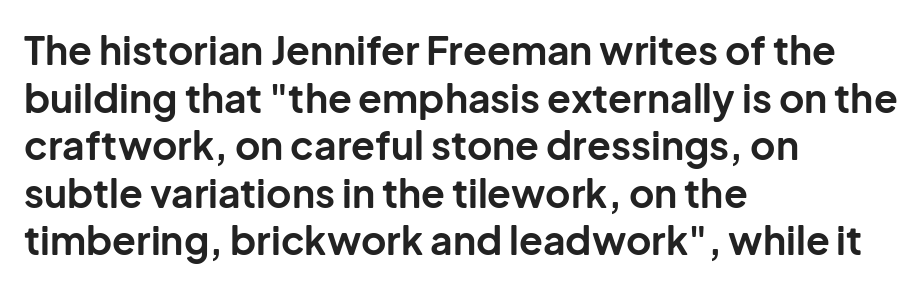
Q: Is the text bold? A: Yes.
Q: Is the text italic (slanted)? A: No, it is upright.
Q: Is the typeface a serif or a sans-serif typeface? A: Sans-serif.
Q: Is the text underlined? A: No.
Q: How is the paragraph aligned? A: Left-aligned.
Q: Is the spacing between letters normal or unusually wide? A: Normal.
Q: Width (condensed, normal, or wide)? A: Normal.
Q: Stroke contrast? A: Low.
Q: x-height? A: Medium.
Q: Monospaced? A: No.
